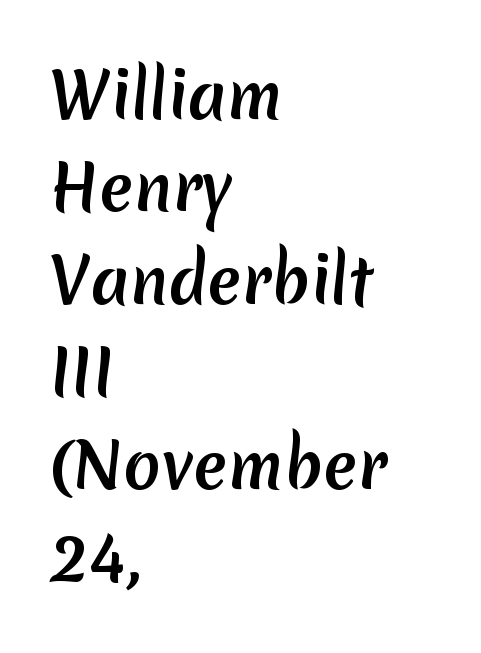
Q: Is the typeface a serif or a sans-serif typeface? A: Sans-serif.
Q: Is the text underlined? A: No.
Q: How is the paragraph aligned? A: Left-aligned.
Q: Is the spacing between letters normal or unusually wide? A: Normal.
Q: Is the spacing between lines tight, normal or loose? A: Normal.
Q: Width (condensed, normal, or wide)? A: Normal.
Q: Stroke contrast? A: Medium.
Q: x-height? A: Medium.
Q: Monospaced? A: No.
